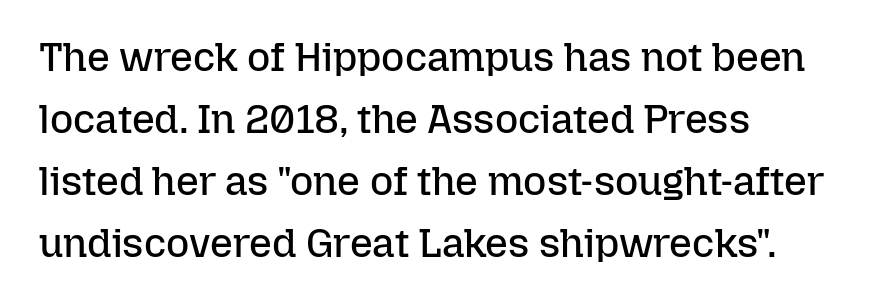
Q: Is the text bold? A: No.
Q: Is the text italic (slanted)? A: No, it is upright.
Q: Is the text underlined? A: No.
Q: How is the paragraph aligned? A: Left-aligned.
Q: Is the spacing between letters normal or unusually wide? A: Normal.
Q: Is the spacing between lines tight, normal or loose? A: Normal.
Q: Width (condensed, normal, or wide)? A: Normal.
Q: Stroke contrast? A: Low.
Q: x-height? A: Medium.
Q: Monospaced? A: No.
